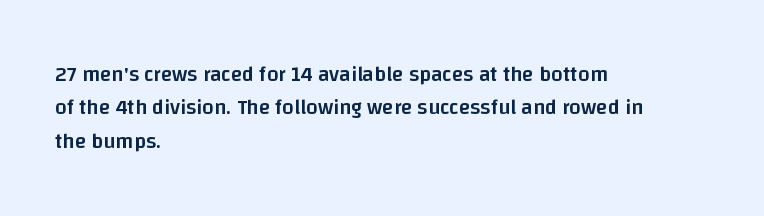
{"italic": "no", "bold": "semi", "underline": "no", "align": "left", "line_spacing": "normal", "line_spacing_ratio": 1.59, "letter_spacing": "normal", "letter_spacing_em": 0.0, "glyph_px": 21}
